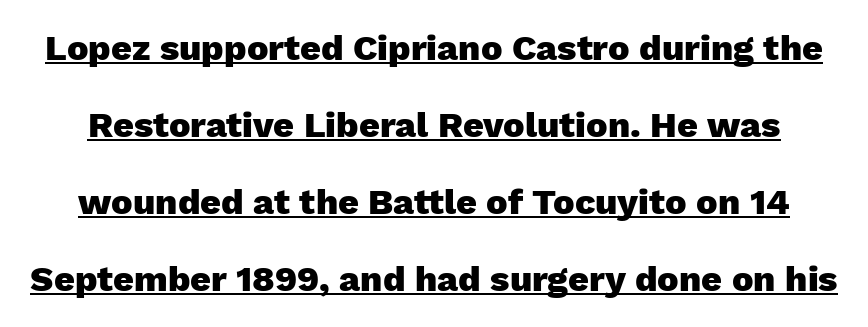
{"serif": "no", "italic": "no", "bold": "yes", "weight": "heavy", "width": "normal", "stroke_contrast": "low", "x_height": "medium", "monospaced": "no", "underline": "yes", "line_spacing": "loose", "line_spacing_ratio": 2.14, "letter_spacing": "normal", "letter_spacing_em": 0.0, "glyph_px": 36}
